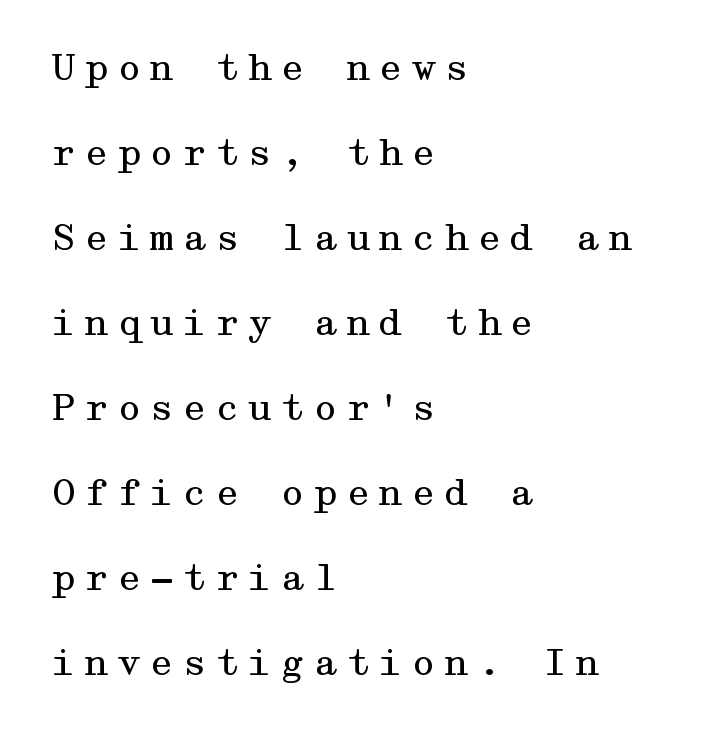
Q: Is the text bold? A: No.
Q: Is the text italic (slanted)? A: No, it is upright.
Q: Is the typeface a serif or a sans-serif typeface? A: Serif.
Q: Is the text underlined? A: No.
Q: How is the paragraph aligned? A: Left-aligned.
Q: Is the spacing between letters normal or unusually wide? A: Unusually wide.
Q: Is the spacing between lines tight, normal or loose? A: Loose.
Q: Width (condensed, normal, or wide)? A: Wide.
Q: Stroke contrast? A: Medium.
Q: x-height? A: Medium.
